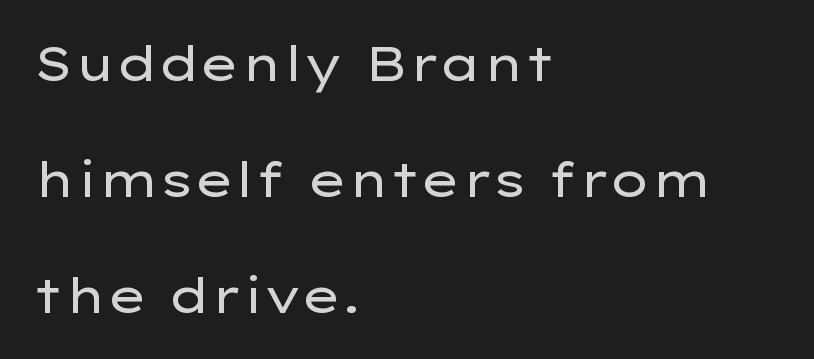
Q: Is the text bold? A: No.
Q: Is the text italic (slanted)? A: No, it is upright.
Q: Is the typeface a serif or a sans-serif typeface? A: Sans-serif.
Q: Is the text underlined? A: No.
Q: How is the paragraph aligned? A: Left-aligned.
Q: Is the spacing between letters normal or unusually wide? A: Normal.
Q: Is the spacing between lines tight, normal or loose? A: Loose.
Q: Width (condensed, normal, or wide)? A: Wide.
Q: Stroke contrast? A: Low.
Q: x-height? A: Medium.
Q: Monospaced? A: No.
